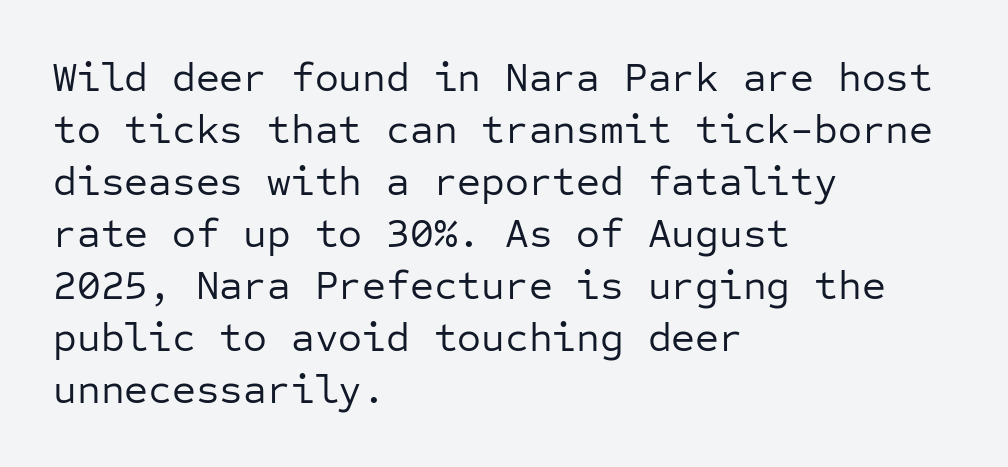
Quick note: interline space is typical. The typeface has the unassuming heft of standard copy or less. Short note: letters normally spaced. Examine the stroke ends and you'll find no serifs.
